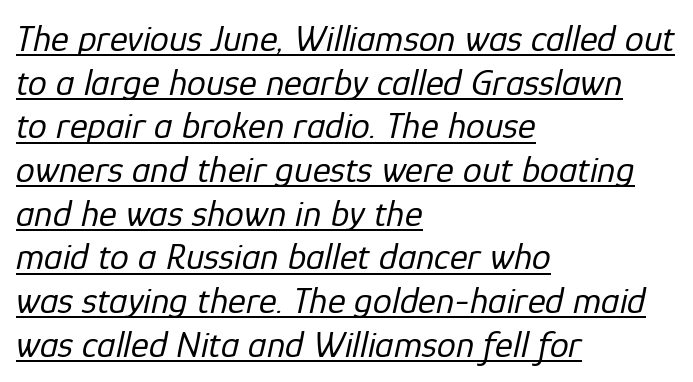
{"italic": "yes", "lean": "right", "slant_degrees": 12, "bold": "no", "weight": "regular", "width": "normal", "stroke_contrast": "low", "x_height": "medium", "monospaced": "no", "underline": "yes", "align": "left", "line_spacing": "tight", "line_spacing_ratio": 1.15, "letter_spacing": "normal", "letter_spacing_em": 0.0, "glyph_px": 38}
